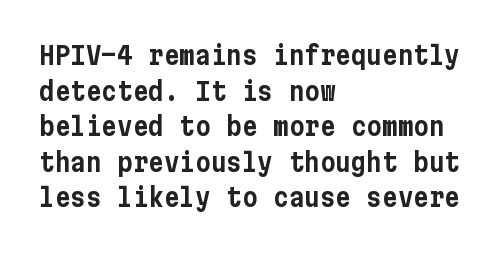
Q: Is the text italic (slanted)? A: No, it is upright.
Q: Is the text underlined? A: No.
Q: How is the paragraph aligned? A: Left-aligned.
Q: Is the spacing between letters normal or unusually wide? A: Normal.
Q: Is the spacing between lines tight, normal or loose? A: Normal.
